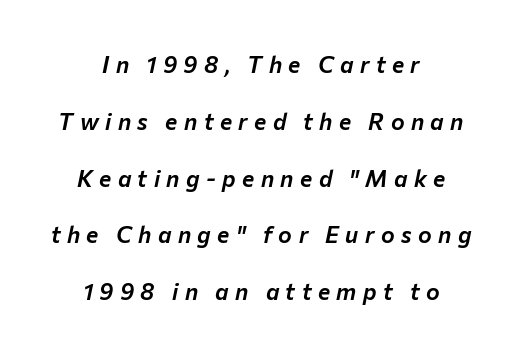
{"italic": "yes", "lean": "right", "slant_degrees": 12, "underline": "no", "align": "center", "line_spacing": "loose", "line_spacing_ratio": 2.47, "letter_spacing": "wide", "letter_spacing_em": 0.28, "glyph_px": 23}
